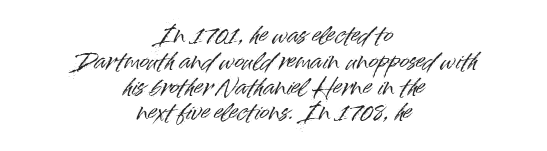
Q: Is the text italic (slanted)? A: Yes.
Q: Is the text underlined? A: No.
Q: How is the paragraph aligned? A: Centered.
Q: Is the spacing between letters normal or unusually wide? A: Normal.
Q: Is the spacing between lines tight, normal or loose? A: Tight.
